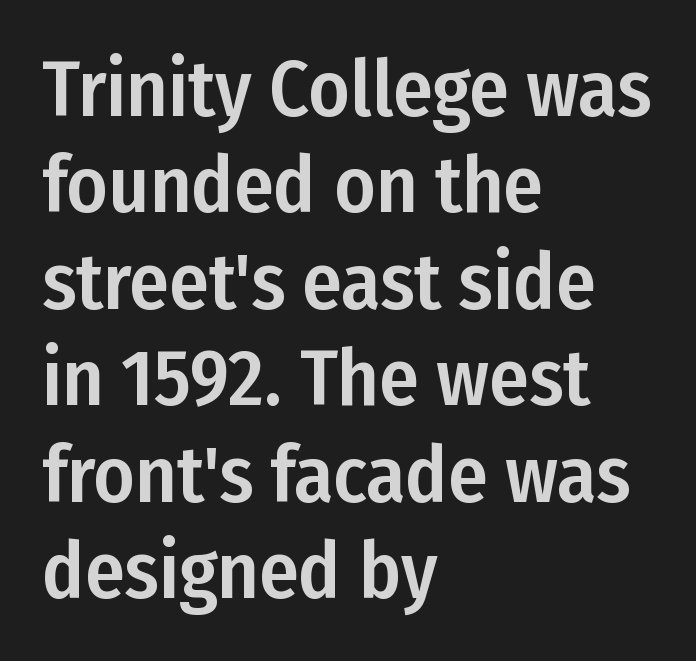
Q: Is the text italic (slanted)? A: No, it is upright.
Q: Is the typeface a serif or a sans-serif typeface? A: Sans-serif.
Q: Is the text underlined? A: No.
Q: How is the paragraph aligned? A: Left-aligned.
Q: Is the spacing between letters normal or unusually wide? A: Normal.
Q: Width (condensed, normal, or wide)? A: Condensed.
Q: Stroke contrast? A: Low.
Q: x-height? A: Medium.
Q: Monospaced? A: No.
